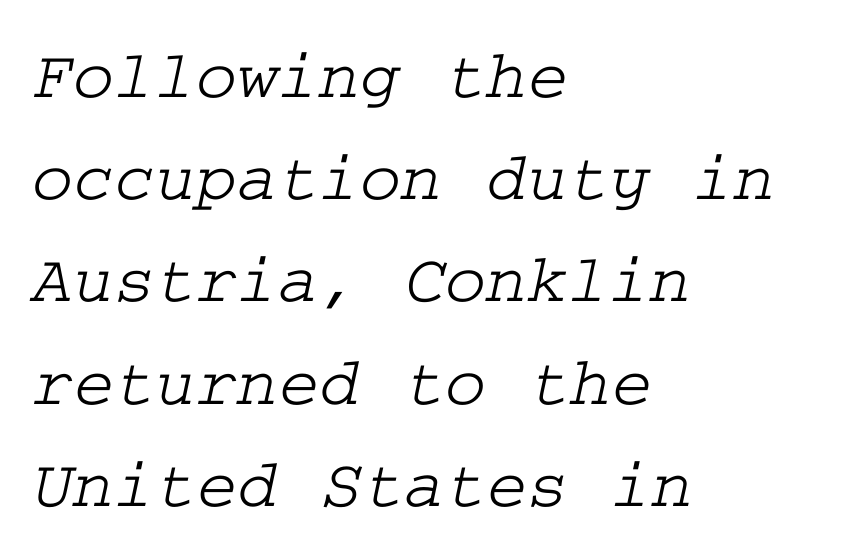
Q: Is the typeface a serif or a sans-serif typeface? A: Serif.
Q: Is the text underlined? A: No.
Q: How is the paragraph aligned? A: Left-aligned.
Q: Is the spacing between letters normal or unusually wide? A: Normal.
Q: Is the spacing between lines tight, normal or loose? A: Normal.
Q: Width (condensed, normal, or wide)? A: Wide.
Q: Stroke contrast? A: Low.
Q: x-height? A: Medium.
